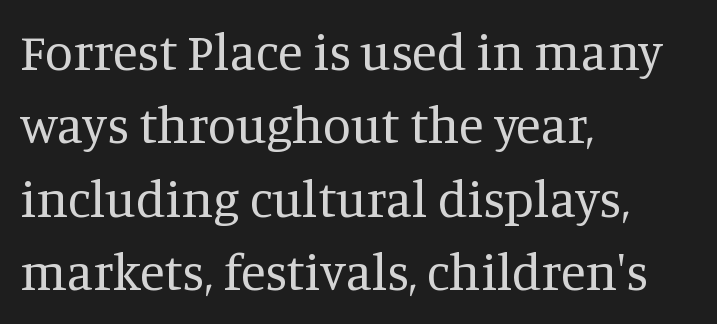
Q: Is the text bold? A: No.
Q: Is the text italic (slanted)? A: No, it is upright.
Q: Is the typeface a serif or a sans-serif typeface? A: Serif.
Q: Is the text underlined? A: No.
Q: How is the paragraph aligned? A: Left-aligned.
Q: Is the spacing between letters normal or unusually wide? A: Normal.
Q: Is the spacing between lines tight, normal or loose? A: Normal.
Q: Width (condensed, normal, or wide)? A: Normal.
Q: Stroke contrast? A: Medium.
Q: x-height? A: Large.
Q: Monospaced? A: No.
